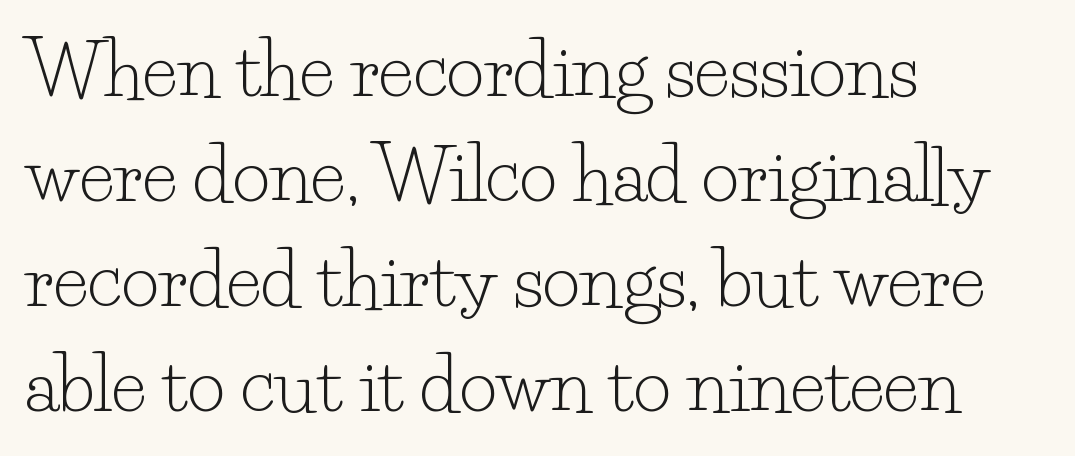
{"serif": "yes", "italic": "no", "bold": "no", "weight": "light", "width": "normal", "stroke_contrast": "low", "x_height": "small", "monospaced": "no", "underline": "no", "align": "left", "line_spacing": "normal", "line_spacing_ratio": 1.44, "letter_spacing": "normal", "letter_spacing_em": 0.0, "glyph_px": 73}
